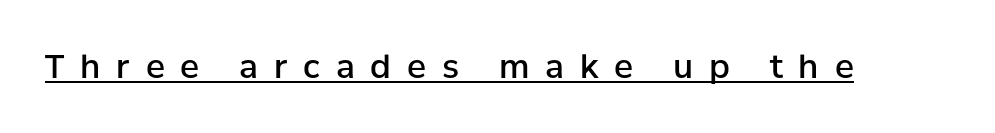
{"serif": "no", "italic": "no", "bold": "semi", "weight": "semibold", "width": "normal", "stroke_contrast": "low", "x_height": "medium", "monospaced": "no", "underline": "yes", "letter_spacing": "wide", "letter_spacing_em": 0.5, "glyph_px": 32}
